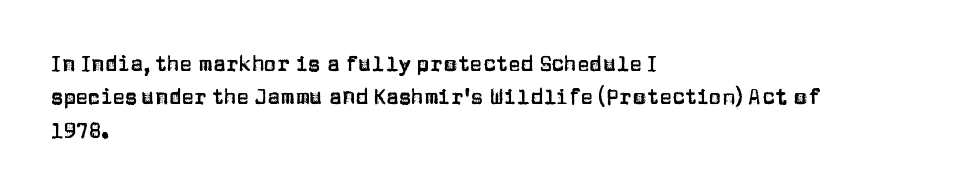
The image shows 21 px text type, upright; set left-aligned, normal line spacing (1.59x), normal letter spacing, not underlined.
